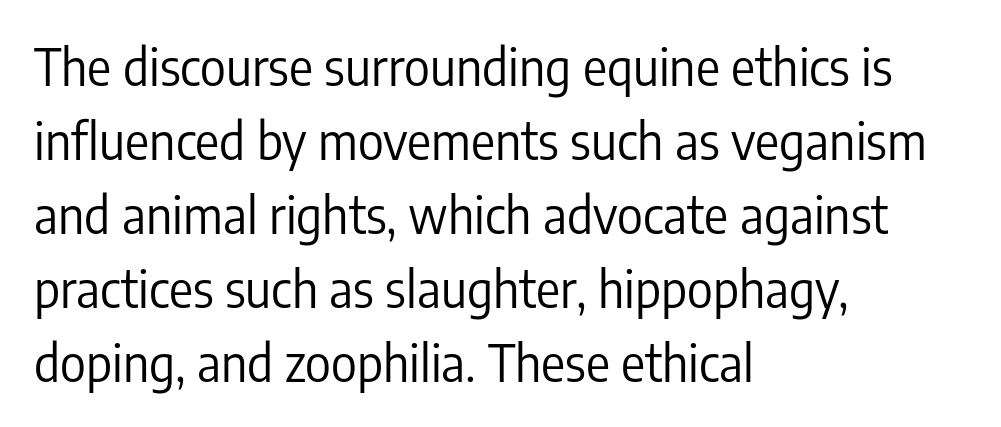
Between one letter and the next there's only the usual sliver of space. What kind of face is this? One without serifs — a sans. Rendered with straight, roman letterforms. The rendering anchors every line to the left-hand side. This rendering features lettering with no underline. The rendering uses natural spacing where letterforms have individual widths.
